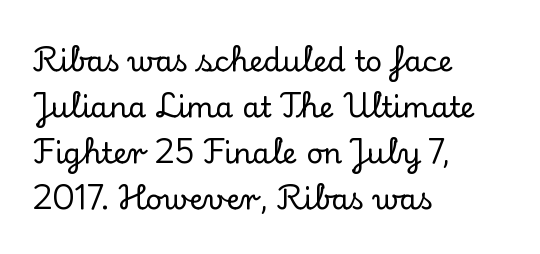
The image shows 29 px serif type, upright; set left-aligned, normal line spacing (1.59x), normal letter spacing, not underlined; low stroke contrast and a small x-height.
